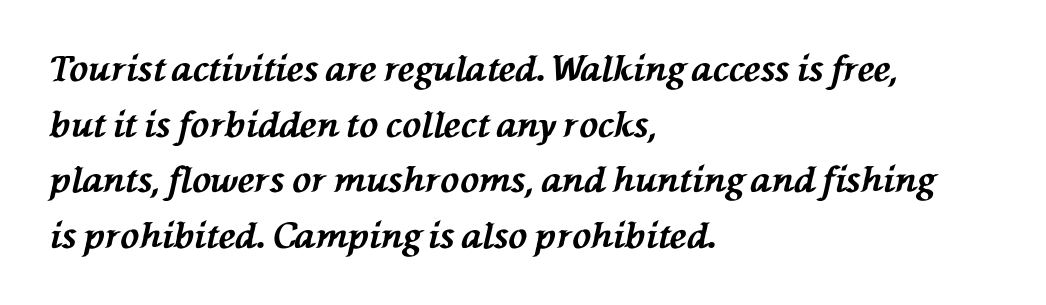
The image shows 35 px bold type, italic (leaning left); set left-aligned, normal line spacing (1.59x), normal letter spacing, not underlined; medium stroke contrast and a medium x-height.
